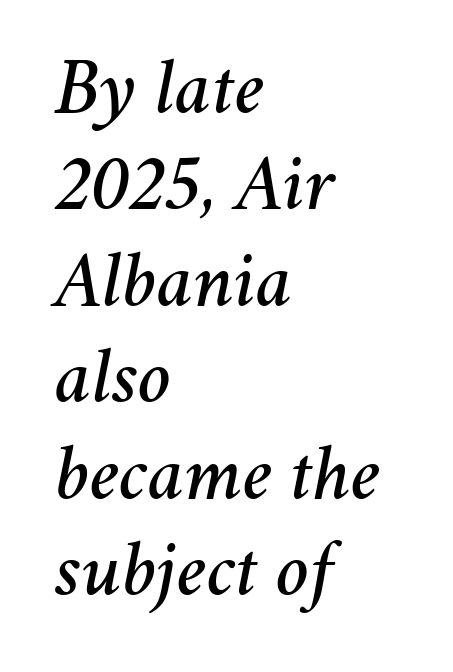
Q: Is the text italic (slanted)? A: Yes, it leans right by about 11 degrees.
Q: Is the text underlined? A: No.
Q: How is the paragraph aligned? A: Left-aligned.
Q: Is the spacing between letters normal or unusually wide? A: Normal.
Q: Width (condensed, normal, or wide)? A: Normal.
Q: Stroke contrast? A: Medium.
Q: x-height? A: Medium.
Q: Monospaced? A: No.
